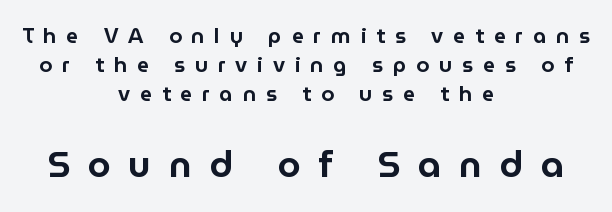
The image shows 37 px sans-serif type, upright; set centered, normal line spacing (1.37x), unusually wide letter spacing (+0.47 em), not underlined; the second (bottom) block is 1.76x larger; low stroke contrast and a medium x-height.
